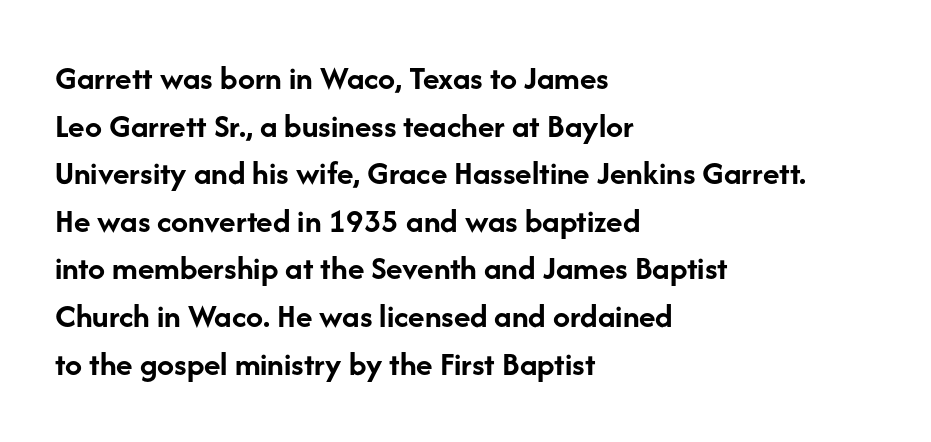
How would I describe the line gaps? Plain and ordinary. Posture: straight, roman, zero tilt. The line texture is even and compact thanks to regular tracking. The setting favours the left margin, as ordinary paragraphs usually do.
